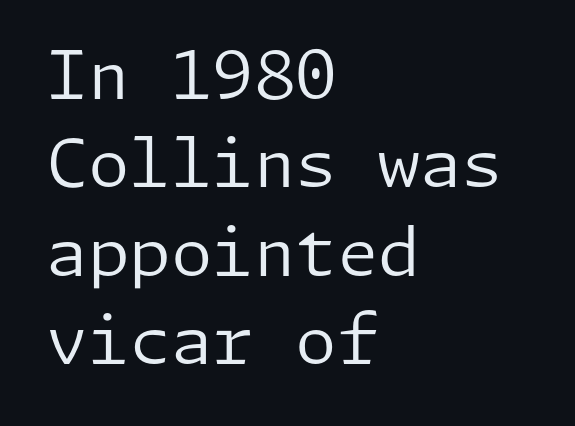
Q: Is the text bold? A: No.
Q: Is the text italic (slanted)? A: No, it is upright.
Q: Is the typeface a serif or a sans-serif typeface? A: Sans-serif.
Q: Is the text underlined? A: No.
Q: How is the paragraph aligned? A: Left-aligned.
Q: Is the spacing between letters normal or unusually wide? A: Normal.
Q: Is the spacing between lines tight, normal or loose? A: Normal.
Q: Width (condensed, normal, or wide)? A: Normal.
Q: Stroke contrast? A: Low.
Q: x-height? A: Medium.
